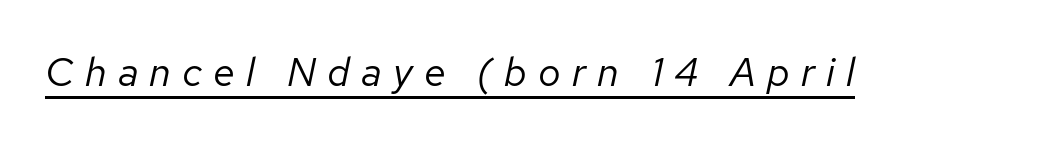
Each line of the rendering has a horizontal stroke beneath the glyphs. Ink coverage per letter is moderate at most. Display-style spreading of the glyphs; the letterfit is very open. Italic: yes, the glyphs are oblique. Looks like regular typesetting: each glyph gets only the width it needs.
